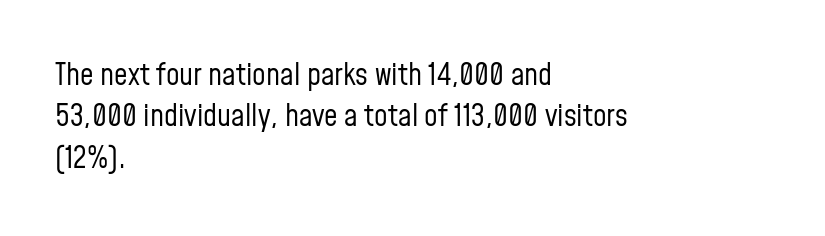
Q: Is the text bold? A: No.
Q: Is the text italic (slanted)? A: No, it is upright.
Q: Is the typeface a serif or a sans-serif typeface? A: Sans-serif.
Q: Is the text underlined? A: No.
Q: How is the paragraph aligned? A: Left-aligned.
Q: Is the spacing between letters normal or unusually wide? A: Normal.
Q: Is the spacing between lines tight, normal or loose? A: Normal.
Q: Width (condensed, normal, or wide)? A: Condensed.
Q: Stroke contrast? A: Low.
Q: x-height? A: Medium.
Q: Monospaced? A: No.
